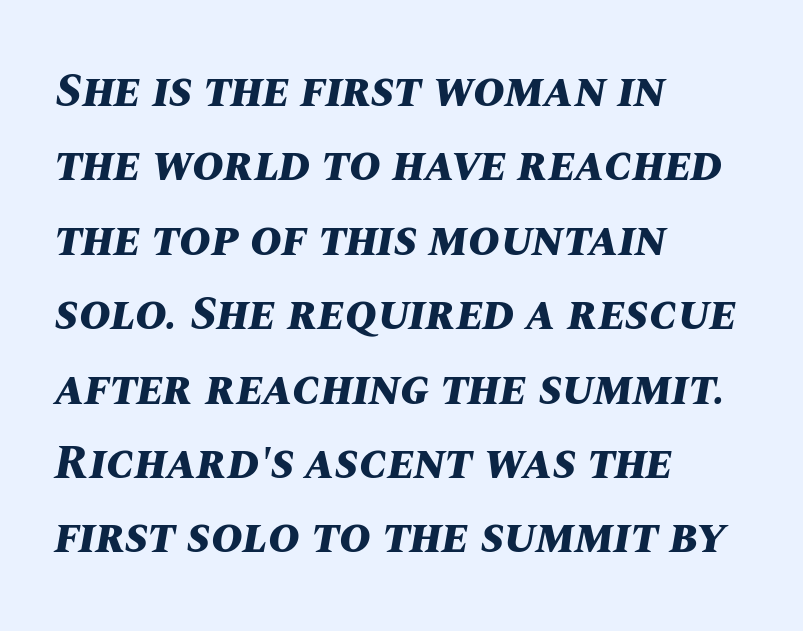
The image shows 48 px bold type, italic (leaning right); set left-aligned, normal line spacing (1.55x), normal letter spacing, not underlined; medium stroke contrast and a large x-height.
